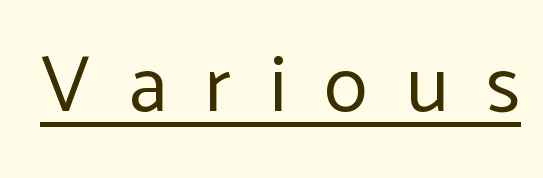
{"serif": "no", "italic": "no", "bold": "no", "weight": "regular", "width": "normal", "stroke_contrast": "low", "x_height": "medium", "monospaced": "no", "underline": "yes", "letter_spacing": "wide", "letter_spacing_em": 0.48, "glyph_px": 80}
